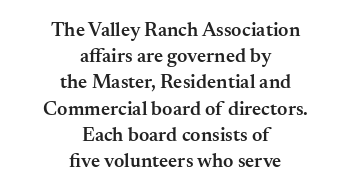
Q: Is the text bold? A: Semi-bold.
Q: Is the text italic (slanted)? A: No, it is upright.
Q: Is the text underlined? A: No.
Q: How is the paragraph aligned? A: Centered.
Q: Is the spacing between letters normal or unusually wide? A: Normal.
Q: Is the spacing between lines tight, normal or loose? A: Normal.
